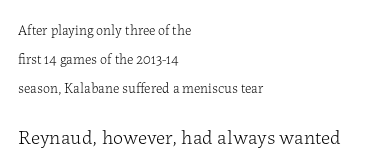
Here the glyphs are tracked normally, forming tight word shapes. Airy leading. Line starts are locked; line ends wander. Vertical strokes here are truly vertical.
